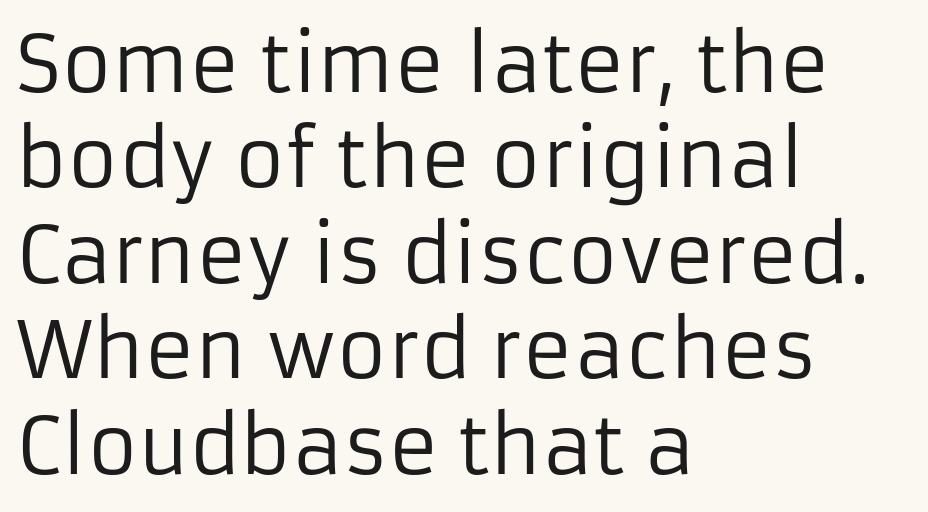
{"serif": "no", "italic": "no", "bold": "no", "weight": "regular", "width": "normal", "stroke_contrast": "low", "x_height": "medium", "monospaced": "no", "underline": "no", "align": "left", "line_spacing_ratio": 1.24, "letter_spacing": "normal", "letter_spacing_em": 0.0, "glyph_px": 77}
